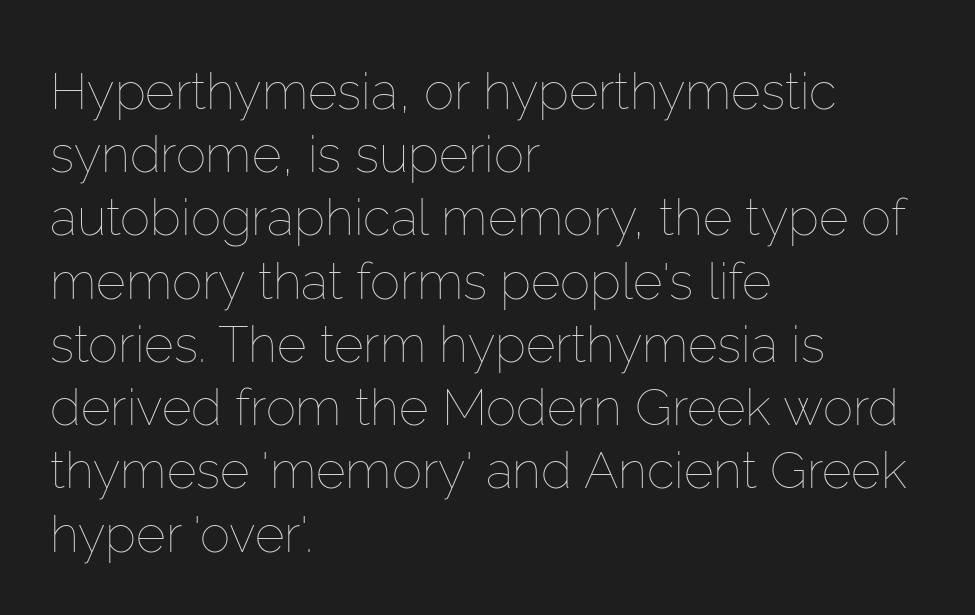
Q: Is the text bold? A: No.
Q: Is the text italic (slanted)? A: No, it is upright.
Q: Is the text underlined? A: No.
Q: How is the paragraph aligned? A: Left-aligned.
Q: Is the spacing between letters normal or unusually wide? A: Normal.
Q: Width (condensed, normal, or wide)? A: Normal.
Q: Stroke contrast? A: Low.
Q: x-height? A: Medium.
Q: Monospaced? A: No.
